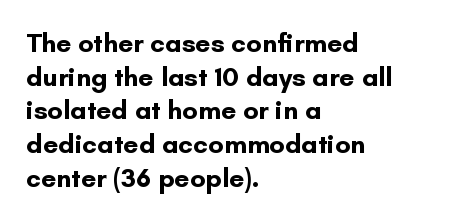
Its strokes are broad and dark, the hallmark of bold type. It's the straight-up-and-down kind of type. Regular leading. Caption: standard tracking, unaltered.
